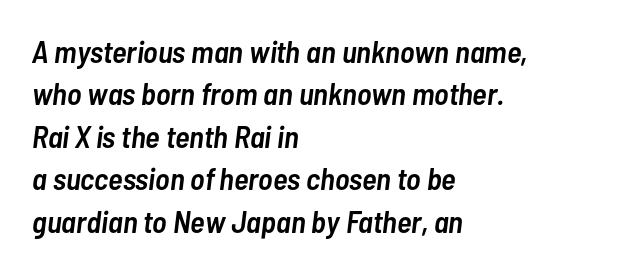
Q: Is the text bold? A: Semi-bold.
Q: Is the text italic (slanted)? A: Yes, it leans right by about 7 degrees.
Q: Is the text underlined? A: No.
Q: How is the paragraph aligned? A: Left-aligned.
Q: Is the spacing between letters normal or unusually wide? A: Normal.
Q: Is the spacing between lines tight, normal or loose? A: Normal.
Q: Width (condensed, normal, or wide)? A: Condensed.
Q: Stroke contrast? A: Low.
Q: x-height? A: Medium.
Q: Monospaced? A: No.
